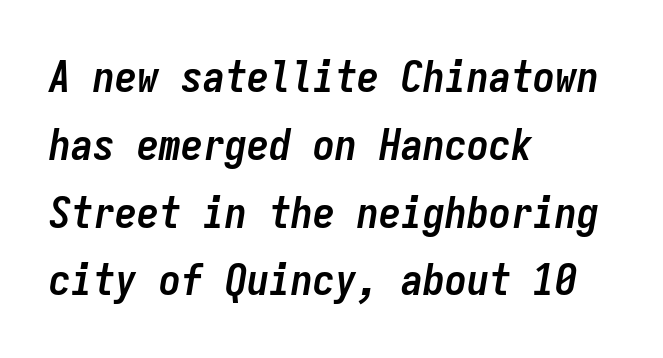
Default kerning and tracking; the words read as compact shapes. Beneath every word, the page is bare. The specimen reads as italic at a glance. Typographic density is high because the face is bold. Here the designer chose a console-style face with uniform glyph widths.
